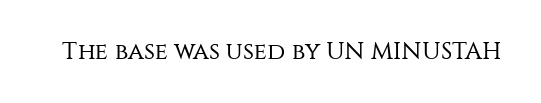
The image shows 24 px text type, upright; set normal letter spacing, not underlined.
